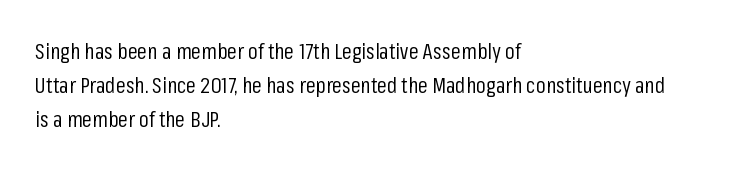
The image shows 22 px text type, upright; set left-aligned, normal line spacing (1.55x), normal letter spacing, not underlined.
